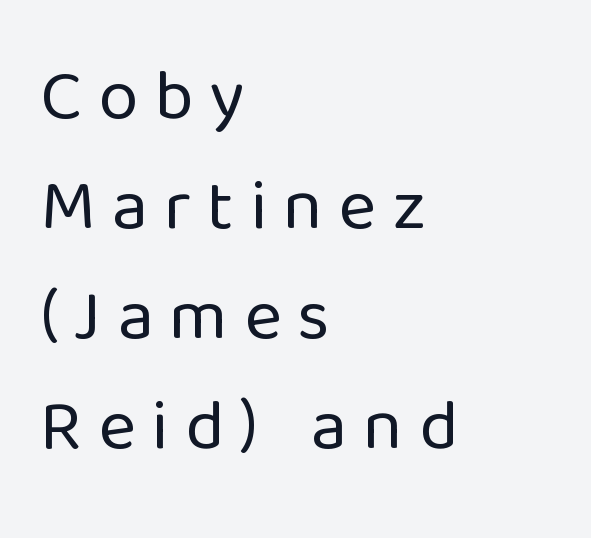
{"serif": "no", "italic": "no", "bold": "no", "weight": "regular", "width": "normal", "stroke_contrast": "low", "x_height": "medium", "monospaced": "no", "underline": "no", "align": "left", "line_spacing": "normal", "line_spacing_ratio": 1.53, "letter_spacing": "wide", "letter_spacing_em": 0.22, "glyph_px": 72}
